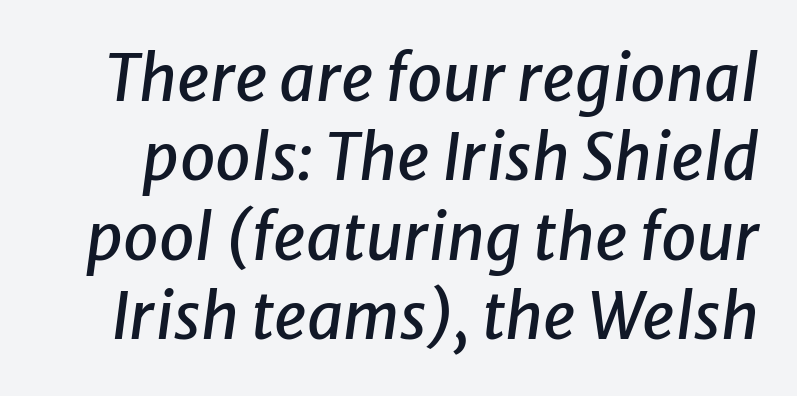
The image shows 64 px text type, italic (leaning right); set line spacing 1.24x, normal letter spacing, not underlined; low stroke contrast and a medium x-height.
